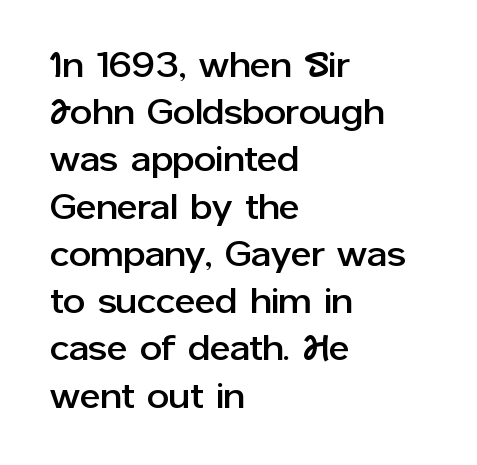
Italic? Not at all — the glyphs are vertical. Line beginnings align vertically; line endings do not. The face used here is a sans, in the tradition of grotesques and geometrics. These lines are rendered in a variable-pitch font.
